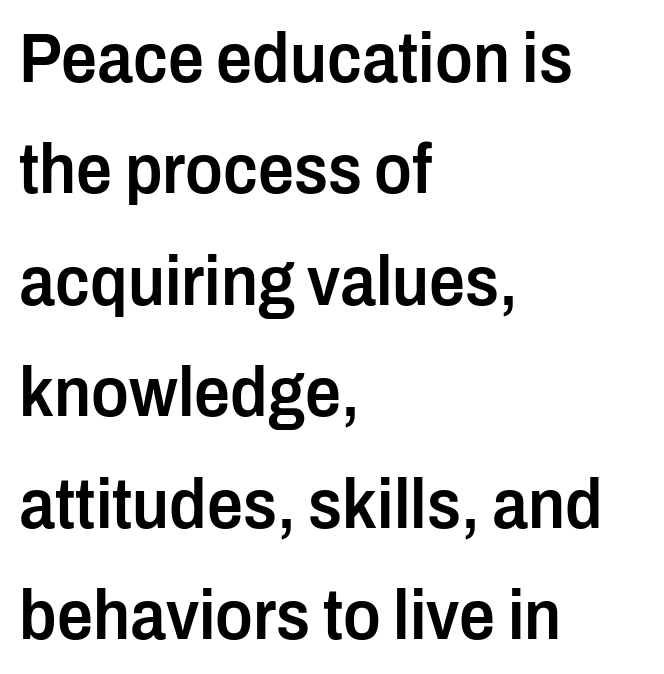
The image shows 71 px semibold, condensed sans-serif type, upright; set left-aligned, normal line spacing (1.57x), normal letter spacing, not underlined; low stroke contrast and a medium x-height.
